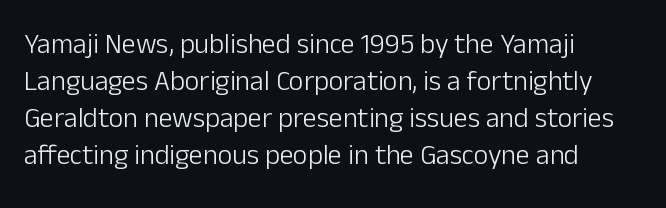
Descenders are the only things crossing below the line. The setting favours the left margin, as ordinary paragraphs usually do. The strokes are not fattened; the text isn't bold. Inter-character spacing is left at the font's built-in metrics.
